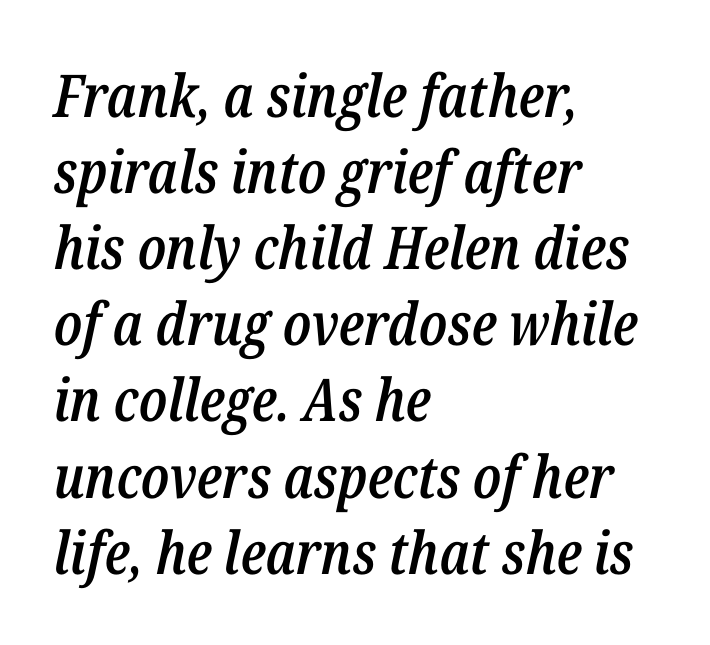
The image shows 59 px semibold, condensed type, italic (leaning right); set left-aligned, normal line spacing (1.29x), normal letter spacing, not underlined; low stroke contrast and a medium x-height.
